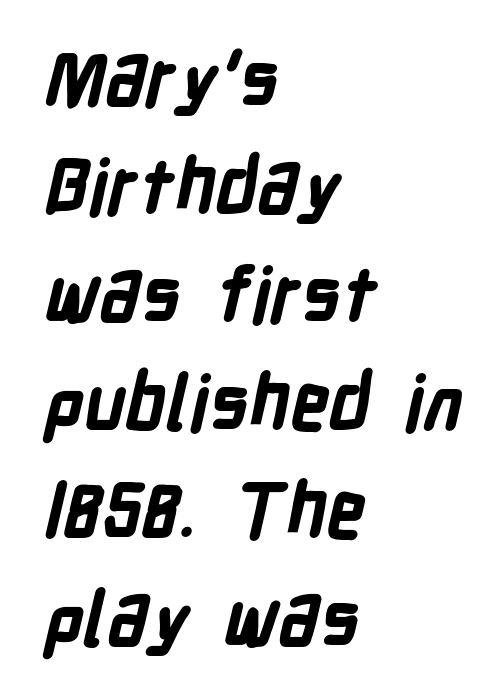
Characters follow at the spacing the type designer built in. The glyphs in this specimen are sans serif. Is the type bold? Yes — the strokes are clearly thick and heavy. Proportional: the letters do not fall into vertical columns.
